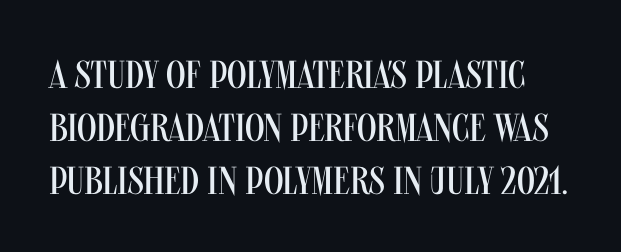
The image shows 39 px regular-weight, condensed sans-serif type, upright; set normal line spacing (1.36x), normal letter spacing, not underlined; medium stroke contrast and a large x-height.
